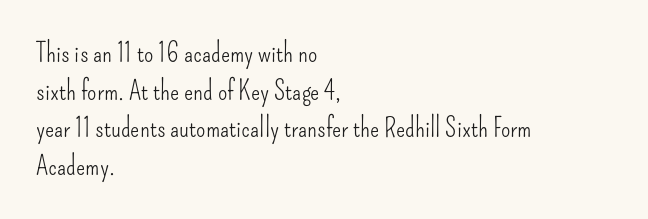
Q: Is the text bold? A: No.
Q: Is the text italic (slanted)? A: No, it is upright.
Q: Is the text underlined? A: No.
Q: How is the paragraph aligned? A: Left-aligned.
Q: Is the spacing between letters normal or unusually wide? A: Normal.
Q: Is the spacing between lines tight, normal or loose? A: Normal.
